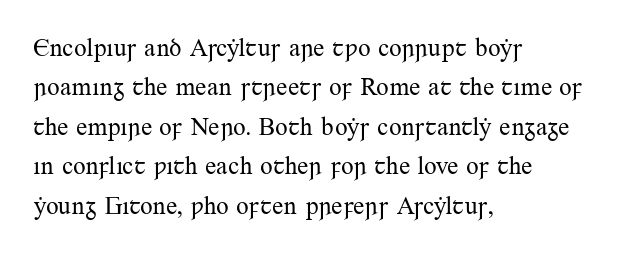
Q: Is the text bold? A: No.
Q: Is the text italic (slanted)? A: No, it is upright.
Q: Is the text underlined? A: No.
Q: How is the paragraph aligned? A: Left-aligned.
Q: Is the spacing between letters normal or unusually wide? A: Normal.
Q: Is the spacing between lines tight, normal or loose? A: Normal.
